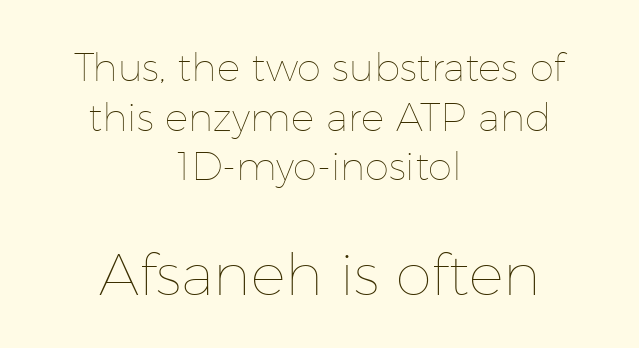
The image shows 58 px thin type, upright; set centered, normal line spacing (1.27x), normal letter spacing, not underlined; the second (bottom) block is 1.49x larger; low stroke contrast and a medium x-height.
